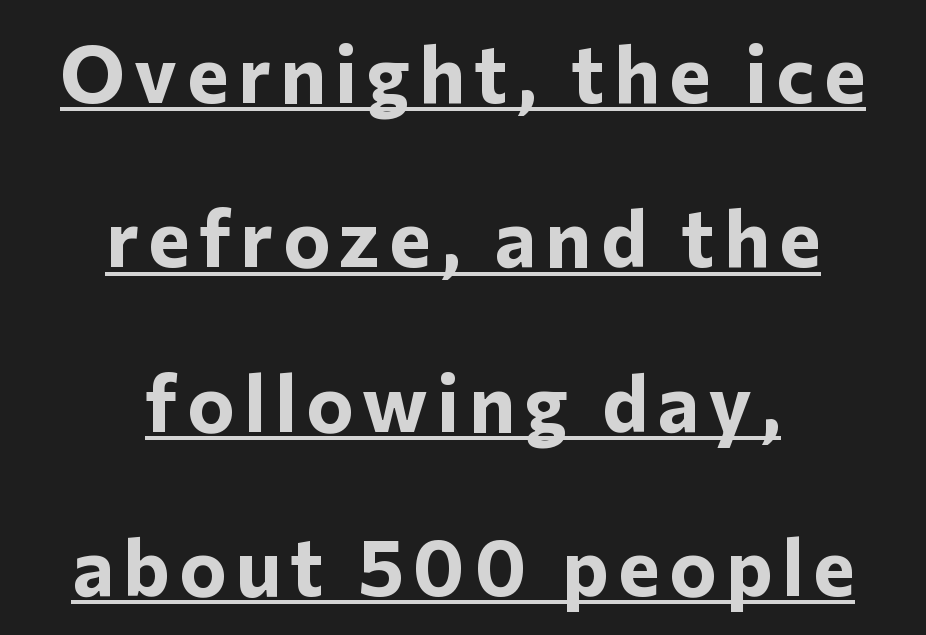
{"serif": "no", "italic": "no", "bold": "yes", "weight": "bold", "width": "normal", "stroke_contrast": "low", "x_height": "medium", "monospaced": "no", "underline": "yes", "align": "center", "line_spacing": "loose", "line_spacing_ratio": 2.08, "glyph_px": 79}
